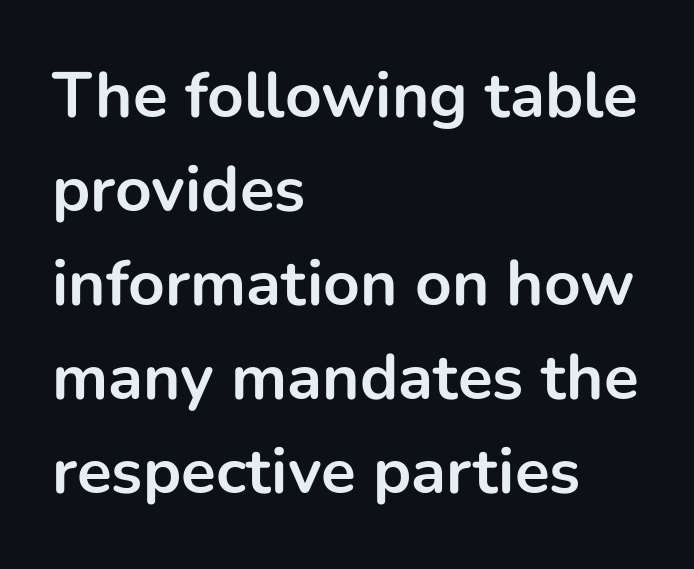
{"serif": "no", "italic": "no", "bold": "yes", "weight": "bold", "width": "normal", "stroke_contrast": "low", "x_height": "medium", "monospaced": "no", "underline": "no", "align": "left", "line_spacing": "normal", "line_spacing_ratio": 1.47, "letter_spacing": "normal", "letter_spacing_em": 0.0, "glyph_px": 64}
